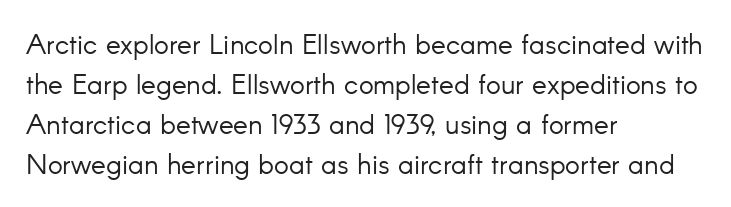
Q: Is the text bold? A: No.
Q: Is the text italic (slanted)? A: No, it is upright.
Q: Is the typeface a serif or a sans-serif typeface? A: Sans-serif.
Q: Is the text underlined? A: No.
Q: How is the paragraph aligned? A: Left-aligned.
Q: Is the spacing between letters normal or unusually wide? A: Normal.
Q: Is the spacing between lines tight, normal or loose? A: Normal.
Q: Width (condensed, normal, or wide)? A: Normal.
Q: Stroke contrast? A: Low.
Q: x-height? A: Small.
Q: Monospaced? A: No.
